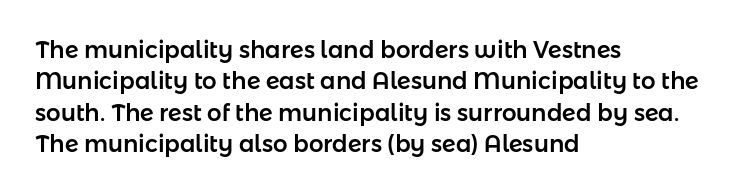
The passage shown is not underscored anywhere. The line texture is even and compact thanks to regular tracking. Nope, not italic — everything's standing straight. Each line starts at the same left margin while the right side varies. Notice how descenders clear the ascenders below comfortably — that's standard leading.
